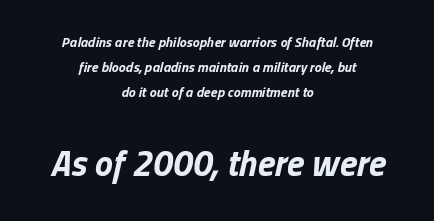
Q: Is the text bold? A: Yes.
Q: Is the text italic (slanted)? A: Yes, it leans right by about 13 degrees.
Q: Is the text underlined? A: No.
Q: How is the paragraph aligned? A: Centered.
Q: Is the spacing between letters normal or unusually wide? A: Normal.
Q: Which block of text is set in a larger size, the first (top) or the second (bottom)? A: The second (bottom) one.
Q: Width (condensed, normal, or wide)? A: Normal.
Q: Stroke contrast? A: Low.
Q: x-height? A: Medium.
Q: Monospaced? A: No.
